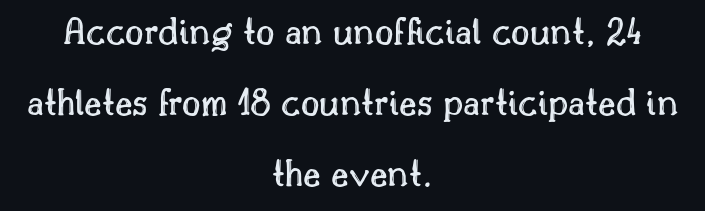
The image shows 40 px text type, upright; set centered, line spacing 1.77x, normal letter spacing, not underlined; a small x-height.
